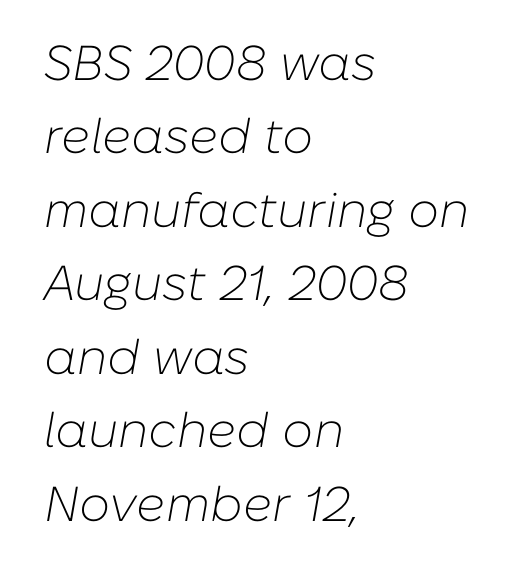
{"italic": "yes", "lean": "right", "slant_degrees": 10, "bold": "no", "weight": "light", "width": "normal", "stroke_contrast": "low", "x_height": "medium", "monospaced": "no", "underline": "no", "align": "left", "line_spacing": "normal", "line_spacing_ratio": 1.5, "letter_spacing": "normal", "letter_spacing_em": 0.0, "glyph_px": 49}
